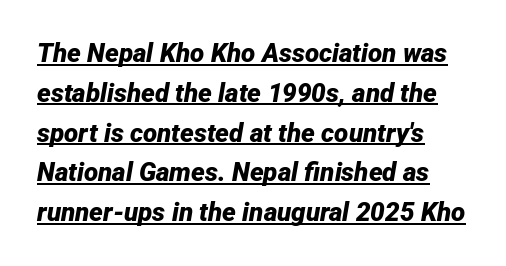
This is oblique type, the kind used for emphasis or titles. The glyphs have the mass of a bold cut. Does the copy run flush right? No — it runs flush left. Inter-character spacing is left at the font's built-in metrics. Compared with undecorated copy, this sample adds a rule below the words.
